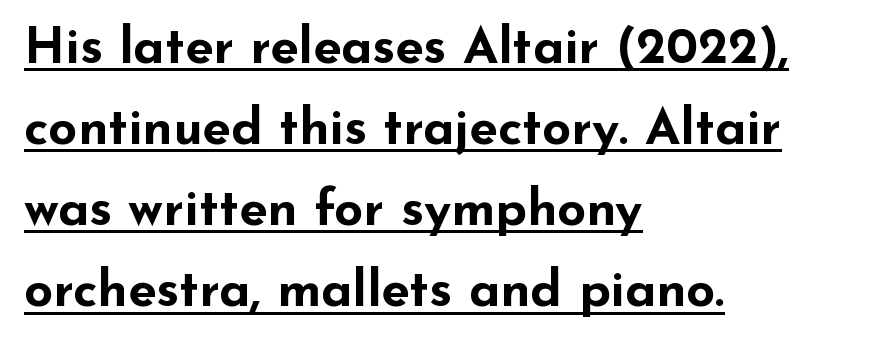
Q: Is the text bold? A: Yes.
Q: Is the text italic (slanted)? A: No, it is upright.
Q: Is the typeface a serif or a sans-serif typeface? A: Sans-serif.
Q: Is the text underlined? A: Yes.
Q: How is the paragraph aligned? A: Left-aligned.
Q: Is the spacing between letters normal or unusually wide? A: Normal.
Q: Is the spacing between lines tight, normal or loose? A: Normal.
Q: Width (condensed, normal, or wide)? A: Wide.
Q: Stroke contrast? A: Low.
Q: x-height? A: Small.
Q: Monospaced? A: No.
